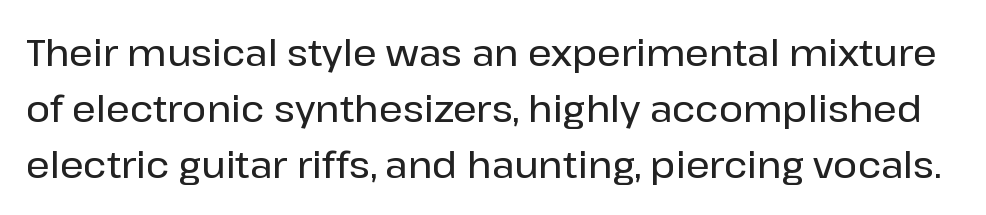
The image shows 37 px sans-serif type, upright; set normal line spacing (1.51x), normal letter spacing, not underlined; low stroke contrast and a medium x-height.
